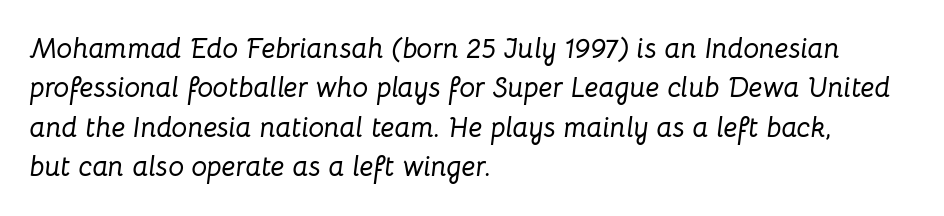
{"italic": "yes", "lean": "right", "slant_degrees": 8, "width": "normal", "stroke_contrast": "low", "x_height": "medium", "monospaced": "no", "underline": "no", "align": "left", "line_spacing": "normal", "line_spacing_ratio": 1.41, "letter_spacing": "normal", "letter_spacing_em": 0.0, "glyph_px": 28}
